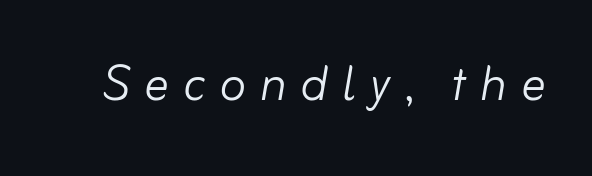
Q: Is the text bold? A: No.
Q: Is the text italic (slanted)? A: Yes, it leans right by about 10 degrees.
Q: Is the text underlined? A: No.
Q: Is the spacing between letters normal or unusually wide? A: Unusually wide.
Q: Width (condensed, normal, or wide)? A: Normal.
Q: Stroke contrast? A: Low.
Q: x-height? A: Small.
Q: Monospaced? A: No.
